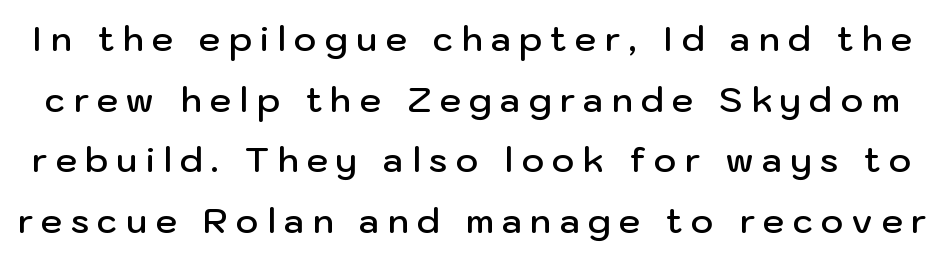
Q: Is the text bold? A: Semi-bold.
Q: Is the text italic (slanted)? A: No, it is upright.
Q: Is the typeface a serif or a sans-serif typeface? A: Sans-serif.
Q: Is the text underlined? A: No.
Q: Is the spacing between letters normal or unusually wide? A: Unusually wide.
Q: Width (condensed, normal, or wide)? A: Normal.
Q: Stroke contrast? A: Low.
Q: x-height? A: Medium.
Q: Monospaced? A: No.
